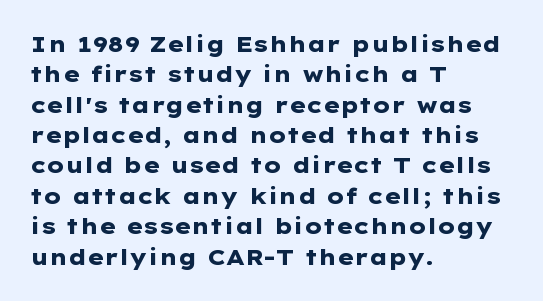
The image shows 22 px bold type, upright; set left-aligned, normal line spacing (1.38x), normal letter spacing, not underlined.
